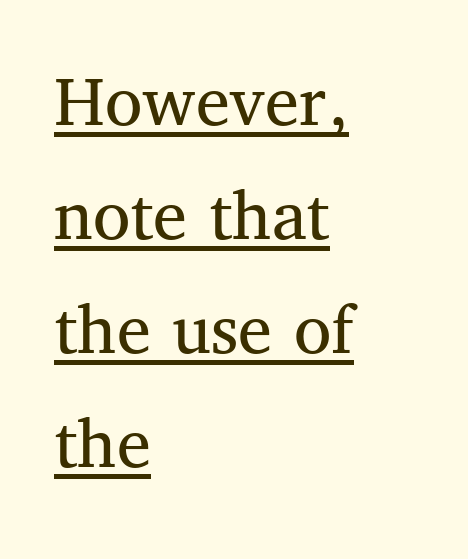
The image shows 76 px regular-weight serif type, upright; set left-aligned, normal line spacing (1.5x), normal letter spacing, underlined; medium stroke contrast and a medium x-height.
